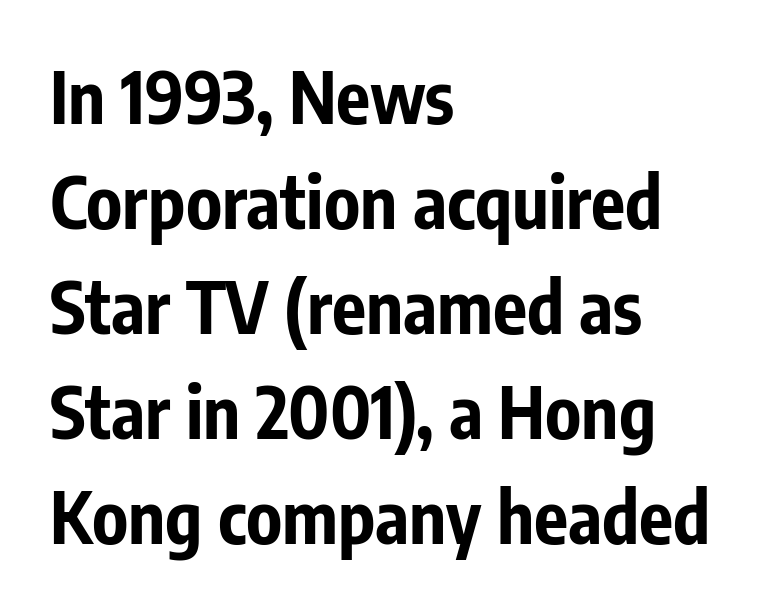
The image shows 71 px bold, condensed sans-serif type, upright; set left-aligned, normal line spacing (1.48x), normal letter spacing, not underlined; low stroke contrast and a medium x-height.
